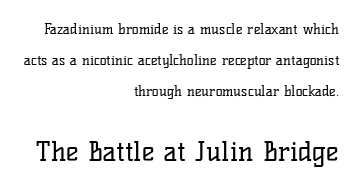
The image shows 27 px text type, upright; set right-aligned, loose line spacing (2.22x), normal letter spacing, not underlined; the second (bottom) block is 1.93x larger.
